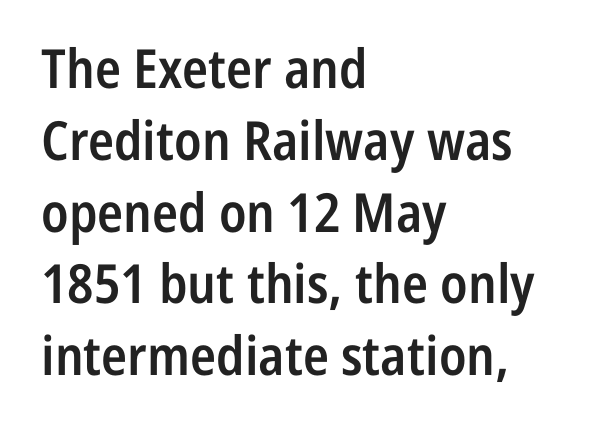
Q: Is the text bold? A: Semi-bold.
Q: Is the text italic (slanted)? A: No, it is upright.
Q: Is the typeface a serif or a sans-serif typeface? A: Sans-serif.
Q: Is the text underlined? A: No.
Q: How is the paragraph aligned? A: Left-aligned.
Q: Is the spacing between letters normal or unusually wide? A: Normal.
Q: Is the spacing between lines tight, normal or loose? A: Normal.
Q: Width (condensed, normal, or wide)? A: Condensed.
Q: Stroke contrast? A: Low.
Q: x-height? A: Medium.
Q: Monospaced? A: No.
